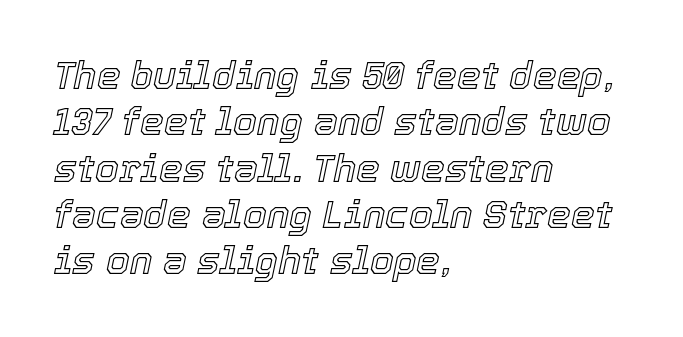
Q: Is the text italic (slanted)? A: Yes, it leans right by about 12 degrees.
Q: Is the text underlined? A: No.
Q: How is the paragraph aligned? A: Left-aligned.
Q: Is the spacing between letters normal or unusually wide? A: Normal.
Q: Width (condensed, normal, or wide)? A: Normal.
Q: x-height? A: Medium.
Q: Monospaced? A: No.
